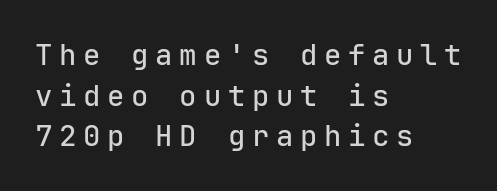
{"serif": "no", "italic": "no", "width": "normal", "stroke_contrast": "low", "x_height": "medium", "monospaced": "yes", "underline": "no", "align": "left", "line_spacing": "normal", "line_spacing_ratio": 1.4, "letter_spacing": "wide", "letter_spacing_em": 0.23, "glyph_px": 29}
